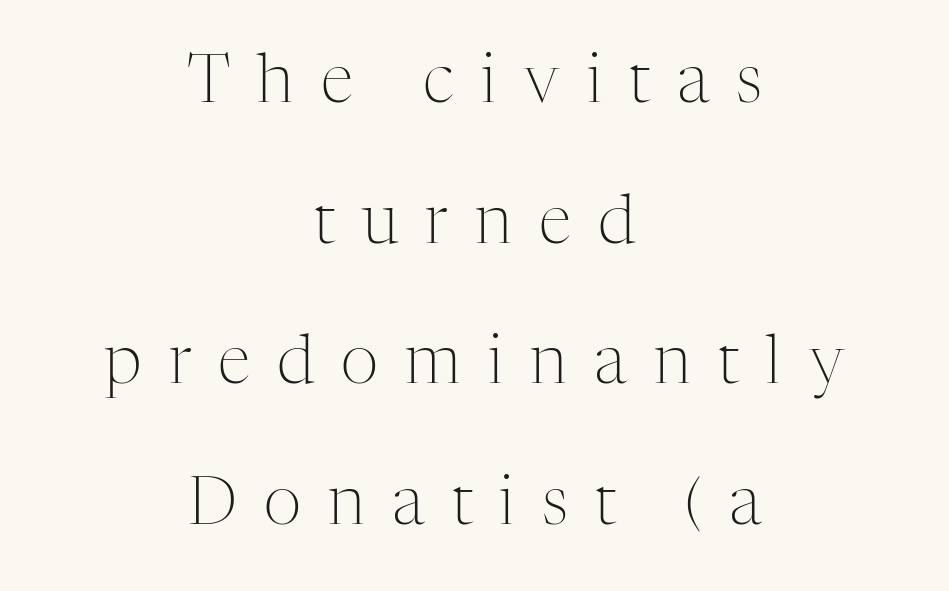
No chunkiness to these letters — they're not bold. Ordinary non-slanted type is in use. Quick note: interline space is abundant. These lines are composed in type with serifs.
